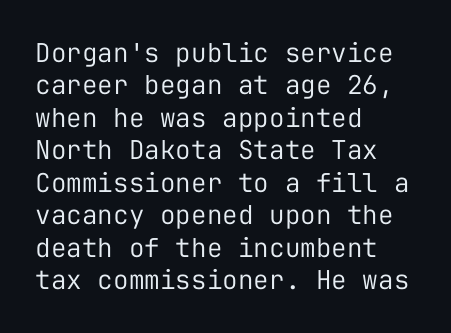
Q: Is the text bold? A: No.
Q: Is the text italic (slanted)? A: No, it is upright.
Q: Is the text underlined? A: No.
Q: How is the paragraph aligned? A: Left-aligned.
Q: Is the spacing between letters normal or unusually wide? A: Normal.
Q: Is the spacing between lines tight, normal or loose? A: Normal.
